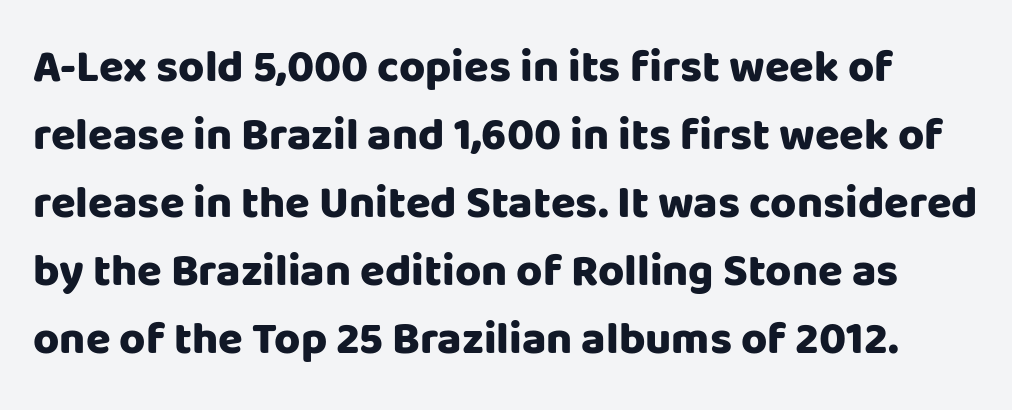
{"serif": "no", "italic": "no", "bold": "yes", "weight": "heavy", "width": "normal", "stroke_contrast": "low", "x_height": "large", "monospaced": "no", "underline": "no", "line_spacing": "normal", "line_spacing_ratio": 1.51, "letter_spacing": "normal", "letter_spacing_em": 0.0, "glyph_px": 45}
